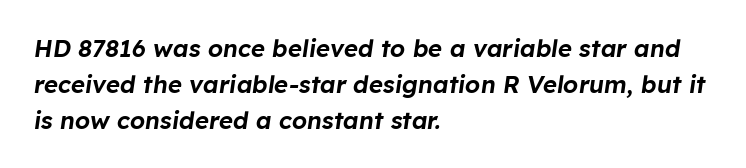
Q: Is the text italic (slanted)? A: Yes, it leans right by about 8 degrees.
Q: Is the text underlined? A: No.
Q: How is the paragraph aligned? A: Left-aligned.
Q: Is the spacing between letters normal or unusually wide? A: Normal.
Q: Is the spacing between lines tight, normal or loose? A: Normal.
